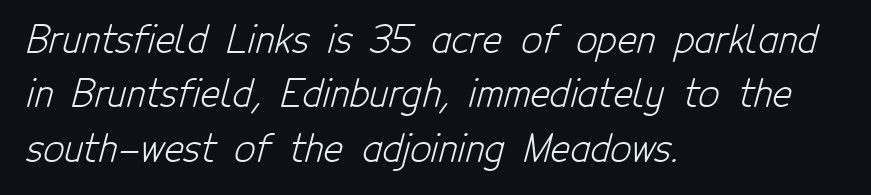
Q: Is the text bold? A: No.
Q: Is the typeface a serif or a sans-serif typeface? A: Sans-serif.
Q: Is the text underlined? A: No.
Q: How is the paragraph aligned? A: Left-aligned.
Q: Is the spacing between letters normal or unusually wide? A: Normal.
Q: Is the spacing between lines tight, normal or loose? A: Normal.
Q: Width (condensed, normal, or wide)? A: Condensed.
Q: Stroke contrast? A: Low.
Q: x-height? A: Medium.
Q: Monospaced? A: No.
